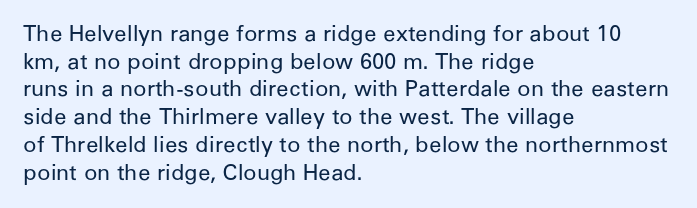
The typeface has the unassuming heft of standard copy or less. Vertical strokes here are truly vertical. A clean baseline with only descenders dipping below it. Default kerning and tracking; the words read as compact shapes.
